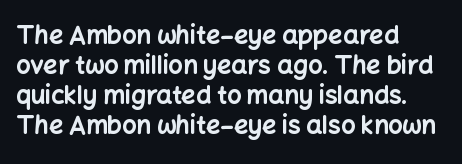
Q: Is the text bold? A: Yes.
Q: Is the text italic (slanted)? A: No, it is upright.
Q: Is the text underlined? A: No.
Q: How is the paragraph aligned? A: Left-aligned.
Q: Is the spacing between letters normal or unusually wide? A: Normal.
